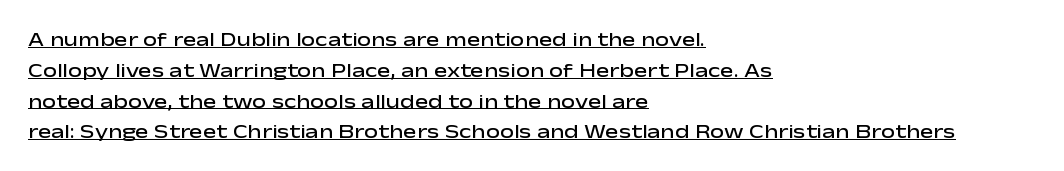
{"italic": "no", "bold": "semi", "underline": "yes", "align": "left", "line_spacing": "normal", "line_spacing_ratio": 1.54, "letter_spacing": "normal", "letter_spacing_em": 0.0, "glyph_px": 20}
